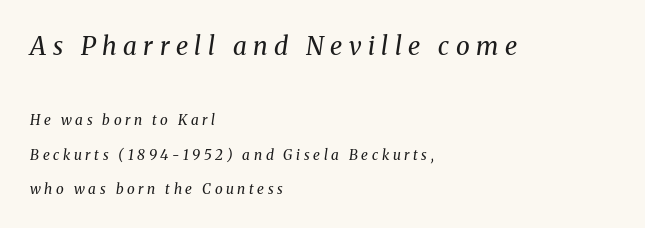
Q: Is the text bold? A: No.
Q: Is the text italic (slanted)? A: Yes, it leans right by about 8 degrees.
Q: Is the text underlined? A: No.
Q: How is the paragraph aligned? A: Left-aligned.
Q: Is the spacing between letters normal or unusually wide? A: Unusually wide.
Q: Is the spacing between lines tight, normal or loose? A: Loose.
Q: Which block of text is set in a larger size, the first (top) or the second (bottom)? A: The first (top) one.
